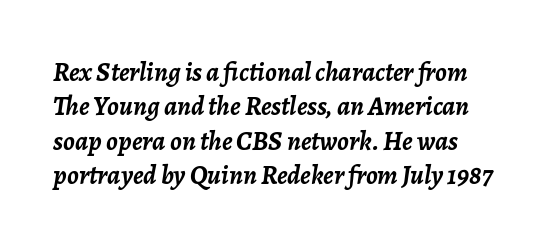
{"italic": "yes", "lean": "right", "slant_degrees": 7, "bold": "yes", "underline": "no", "line_spacing": "normal", "line_spacing_ratio": 1.27, "letter_spacing": "normal", "letter_spacing_em": 0.0, "glyph_px": 27}
